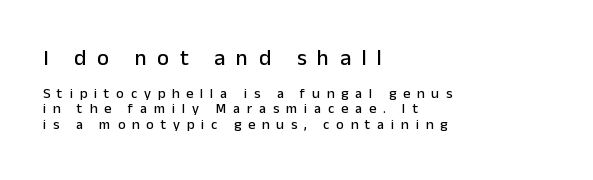
Beneath every word, the page is bare. The rendering uses a small line-height, squeezing the rows. If you squint, the top block still reads clearly — it's the larger of the two. This is roman type, the default non-slanted kind.
